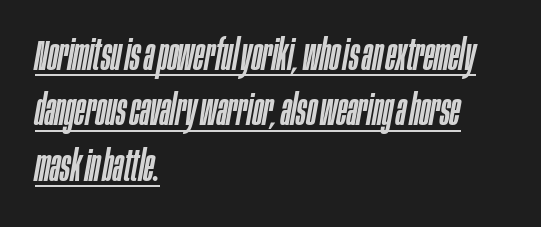
Q: Is the text italic (slanted)? A: Yes, it leans right by about 10 degrees.
Q: Is the text underlined? A: Yes.
Q: How is the paragraph aligned? A: Left-aligned.
Q: Is the spacing between letters normal or unusually wide? A: Normal.
Q: Is the spacing between lines tight, normal or loose? A: Normal.
Q: Width (condensed, normal, or wide)? A: Condensed.
Q: Stroke contrast? A: Low.
Q: x-height? A: Large.
Q: Monospaced? A: No.
